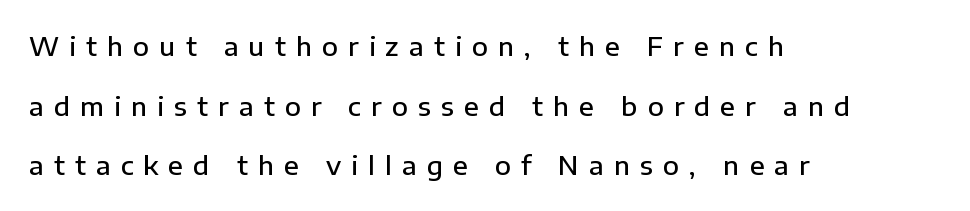
The image shows 26 px text type, upright; set left-aligned, loose line spacing (2.29x), unusually wide letter spacing (+0.39 em), not underlined.
